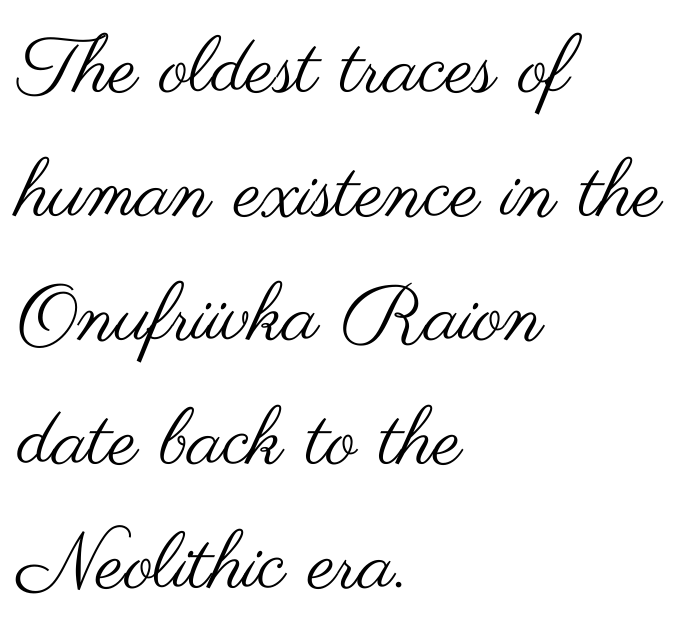
Casual observation: everything's shoved over to the left. The space beneath each line is pristine and unruled. One glance says typical: line gaps are just what's usual. Tracking here is standard; glyphs follow each other at the usual distance. Compared with a typical body face, this is equally light or lighter still.
